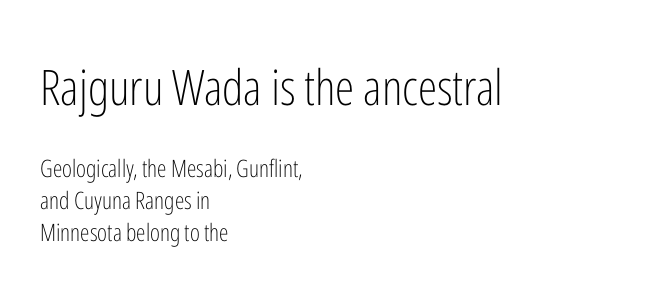
Check the space under the baseline: it is left empty. This rendering employs a face without finishing strokes, i.e., a sans-serif. Block one is the big one; block two sits smaller underneath. Between one letter and the next there's only the usual sliver of space.
